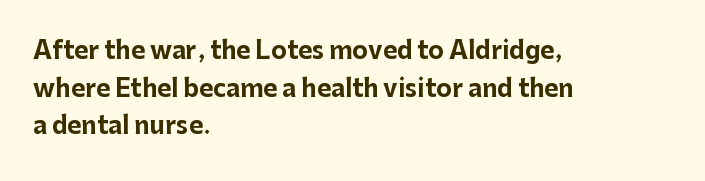
Heavy, bold letterforms. Quick note: underline off. The space between consecutive lines is moderate. This is roman type, the default non-slanted kind. The compositor pushed each line to the left boundary.
